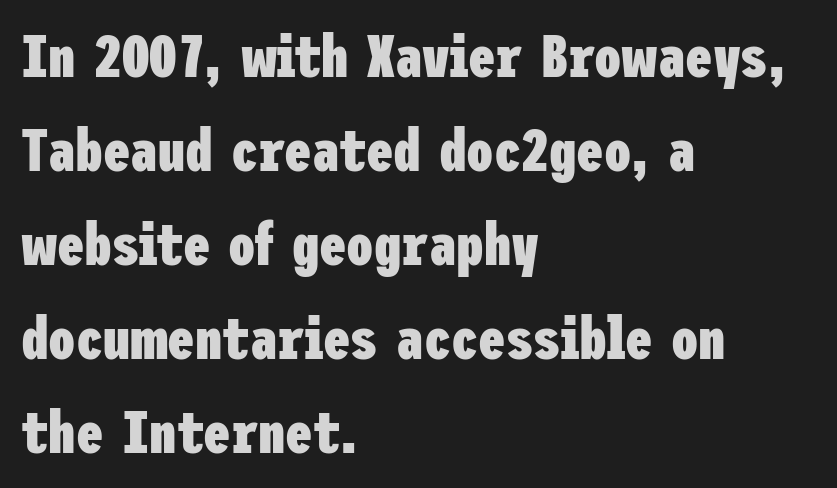
Students, observe: this is what conventionally led text looks like. The text block is weighted toward the left margin, trailing off unevenly rightward. A sans-serif font was chosen for this passage. Every letter is thick-stroked: bold, no question.
